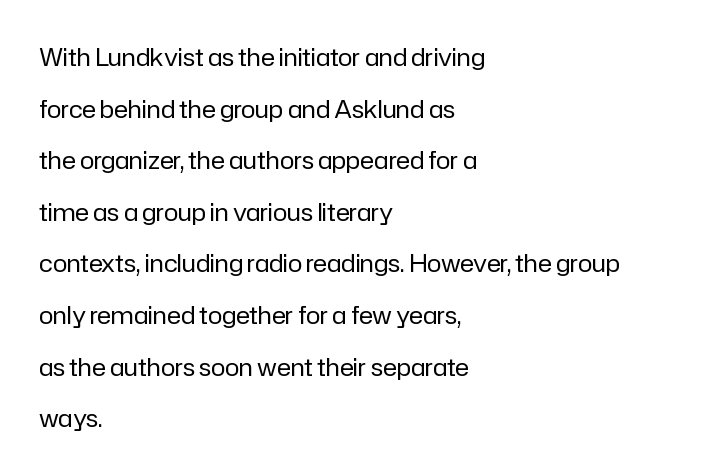
The image shows 24 px text type, upright; set left-aligned, loose line spacing (2.15x), normal letter spacing, not underlined.
